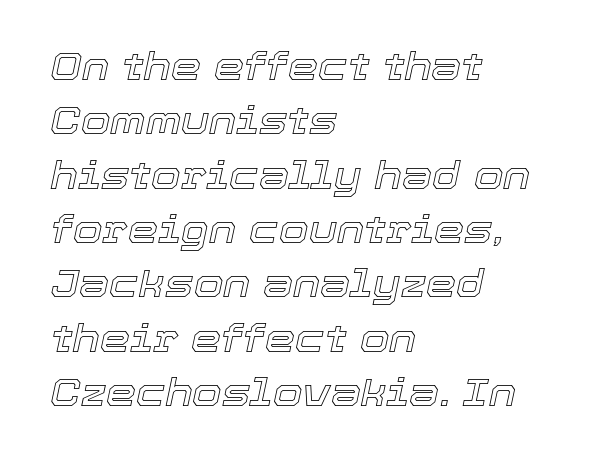
The image shows 38 px text type, italic (leaning right); set left-aligned, normal line spacing (1.43x), normal letter spacing, not underlined; a medium x-height.
